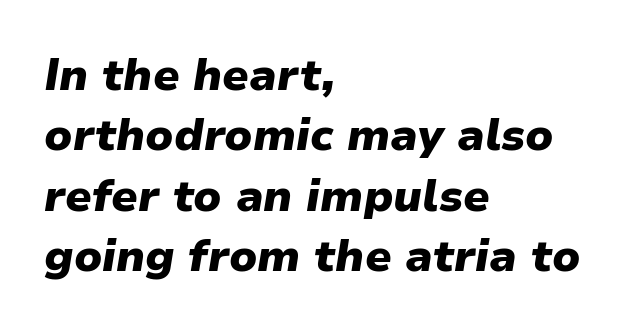
The passage shown is typed in a proportional face where columns would drift. On the weight axis this lands at bold, roughly 700. Characters are canted at an angle relative to the baseline's perpendicular. Decoration check: the copy has no underline.
